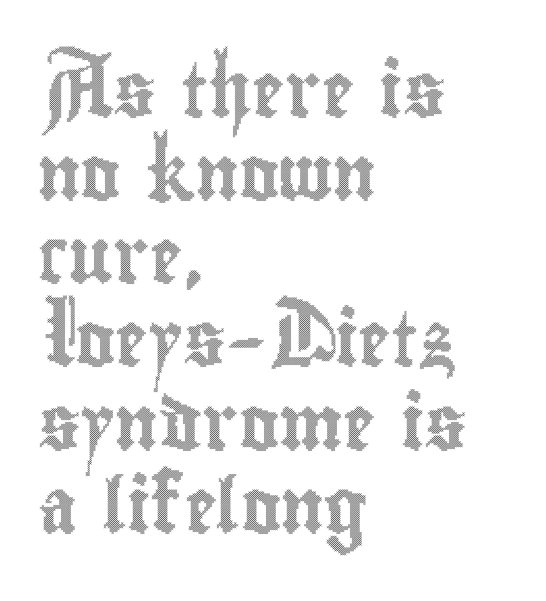
The image shows 54 px condensed type, upright; set left-aligned, normal line spacing (1.54x), normal letter spacing, not underlined; a small x-height.
